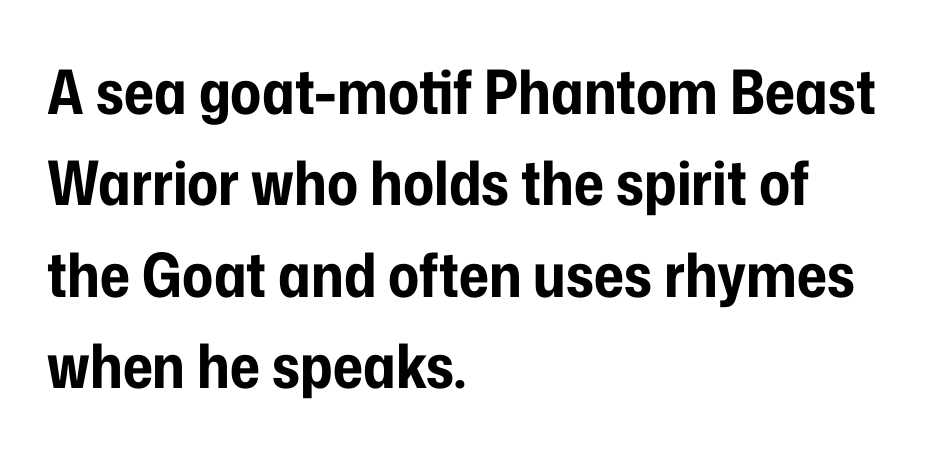
What weight is shown? A full bold with thick strokes. Spacing verdict: proportional, widths tailored to each character. The letters stand upright; this is a roman face. Line spacing here is normal. Glance below the letters and you will spot only blank space.
